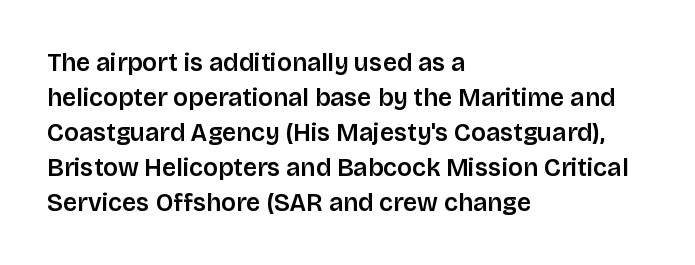
The image shows 25 px text type, upright; set left-aligned, normal line spacing (1.4x), normal letter spacing, not underlined.
